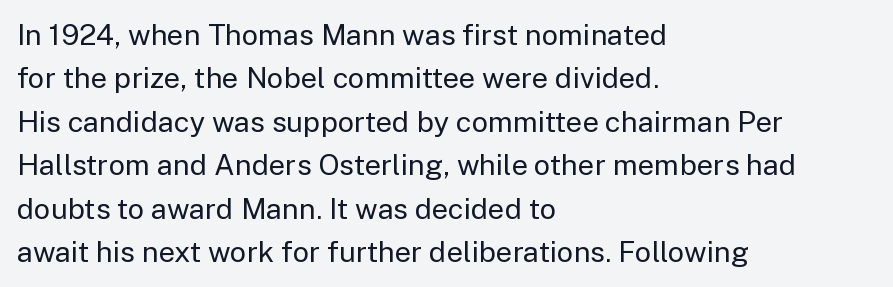
Descender tails drop into unmarked territory. This sample uses an upright cut, with every glyph sitting square on the baseline. These lines keep a tight, regular rhythm from letter to letter. Left-aligned paragraph, ragged on the right. These glyphs show unthickened strokes, regular width or finer. Check where the strokes stop: nothing finishes them off — pure sans.
